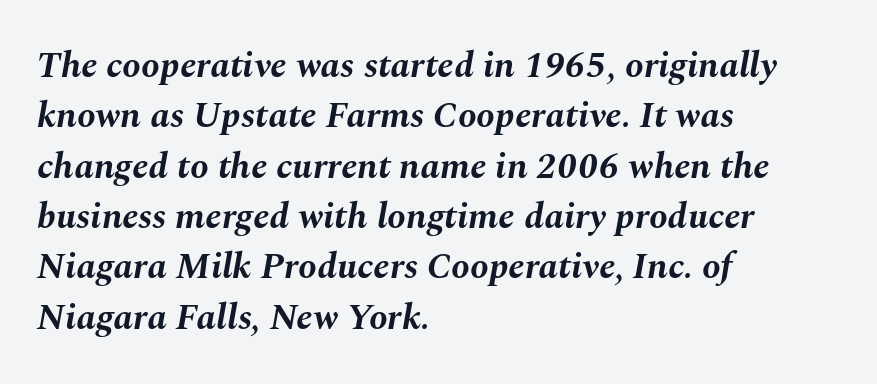
Q: Is the text bold? A: Yes.
Q: Is the text italic (slanted)? A: Yes, it leans right by about 10 degrees.
Q: Is the text underlined? A: No.
Q: How is the paragraph aligned? A: Left-aligned.
Q: Is the spacing between letters normal or unusually wide? A: Normal.
Q: Is the spacing between lines tight, normal or loose? A: Normal.
Q: Width (condensed, normal, or wide)? A: Normal.
Q: Stroke contrast? A: Medium.
Q: x-height? A: Medium.
Q: Monospaced? A: No.
